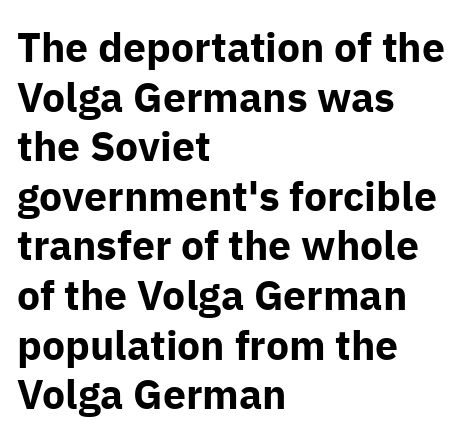
The image shows 41 px bold sans-serif type, upright; set left-aligned, line spacing 1.21x, normal letter spacing, not underlined; low stroke contrast and a medium x-height.
